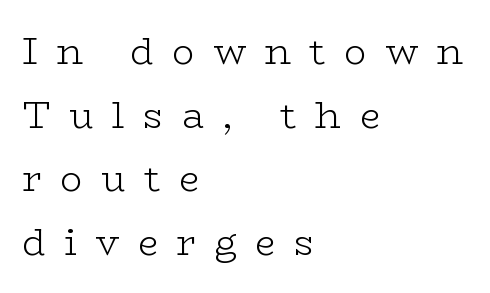
{"serif": "yes", "italic": "no", "bold": "no", "weight": "light", "width": "wide", "stroke_contrast": "low", "x_height": "medium", "monospaced": "no", "underline": "no", "align": "left", "line_spacing_ratio": 1.72, "letter_spacing": "wide", "letter_spacing_em": 0.5, "glyph_px": 37}
